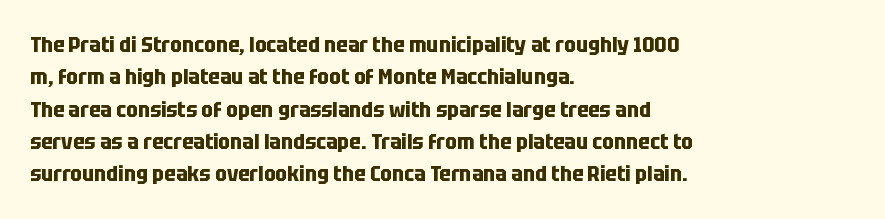
Q: Is the text bold? A: Yes.
Q: Is the text italic (slanted)? A: No, it is upright.
Q: Is the text underlined? A: No.
Q: How is the paragraph aligned? A: Left-aligned.
Q: Is the spacing between letters normal or unusually wide? A: Normal.
Q: Is the spacing between lines tight, normal or loose? A: Normal.
